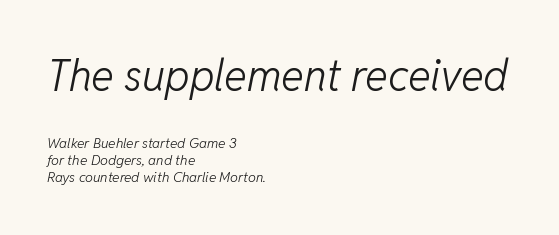
Q: Is the text bold? A: No.
Q: Is the text italic (slanted)? A: Yes, it leans right by about 11 degrees.
Q: Is the text underlined? A: No.
Q: How is the paragraph aligned? A: Left-aligned.
Q: Is the spacing between letters normal or unusually wide? A: Normal.
Q: Which block of text is set in a larger size, the first (top) or the second (bottom)? A: The first (top) one.
Q: Width (condensed, normal, or wide)? A: Normal.
Q: Stroke contrast? A: Low.
Q: x-height? A: Medium.
Q: Monospaced? A: No.
